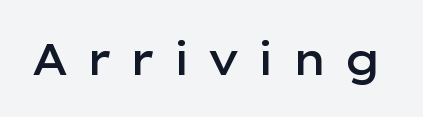
The passage shown is typed in a proportional face where columns would drift. Each row of text sits above clean, open space. Slightly chunky letters — semibold, I'd say, not full bold. Designer's note — italics off, roman on. Observe the absence of serifs on each vertical stroke in this sample. These lines have a slow, spaced-out rhythm from letter to letter.
